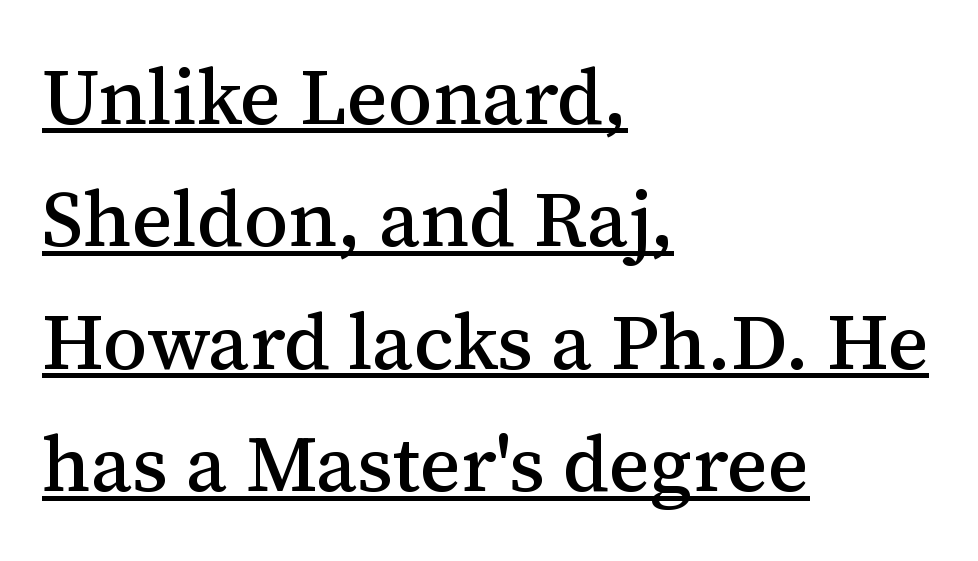
{"serif": "yes", "italic": "no", "width": "normal", "stroke_contrast": "medium", "x_height": "medium", "monospaced": "no", "underline": "yes", "align": "left", "line_spacing": "normal", "line_spacing_ratio": 1.55, "letter_spacing": "normal", "letter_spacing_em": 0.0, "glyph_px": 79}
